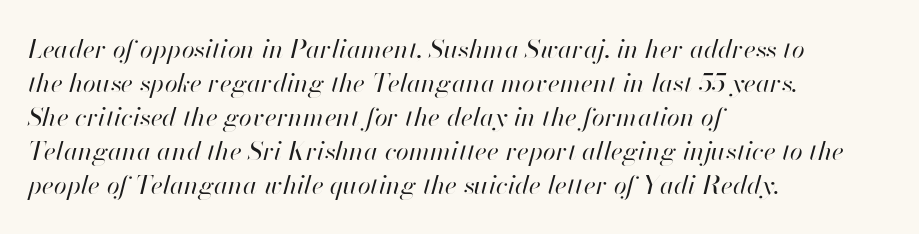
Summary of weight: not heavy and not bold. Which margin do the lines hug? The left one — the right edge is uneven. Check under the words: just untouched page. Whoever set this chose a conventional vertical rhythm.
